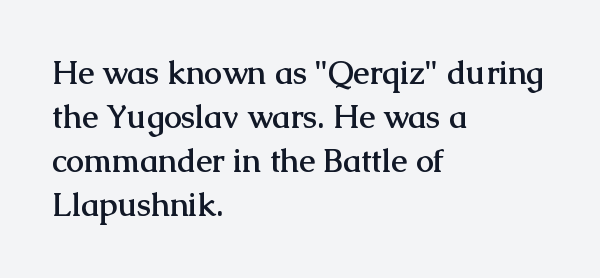
This rendering employs a face with finishing strokes, i.e., a serif. Where is the straight margin? On the left. Strokes here are thick enough to call this a true bold. Character widths vary here, with narrow letters taking less room than wide ones. Tracking here is standard; glyphs follow each other at the usual distance. The space directly below the letters is spotless.
